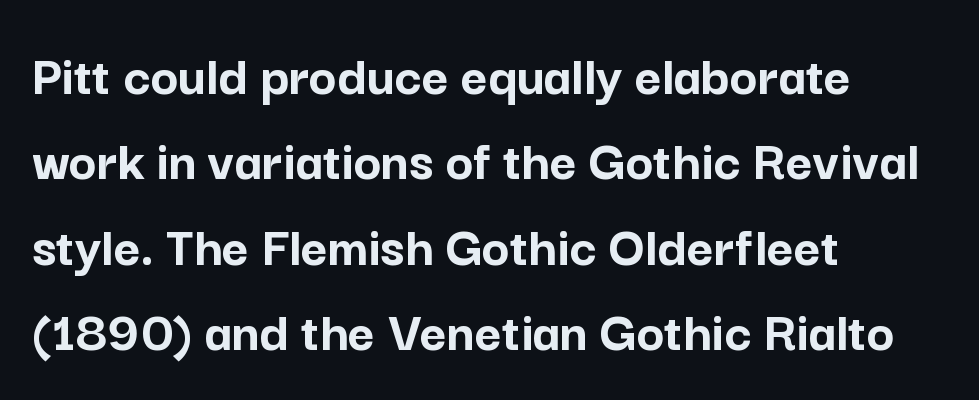
{"serif": "no", "italic": "no", "bold": "yes", "weight": "semibold", "width": "normal", "stroke_contrast": "low", "x_height": "medium", "monospaced": "no", "underline": "no", "align": "left", "line_spacing": "normal", "line_spacing_ratio": 1.47, "letter_spacing": "normal", "letter_spacing_em": 0.0, "glyph_px": 58}
